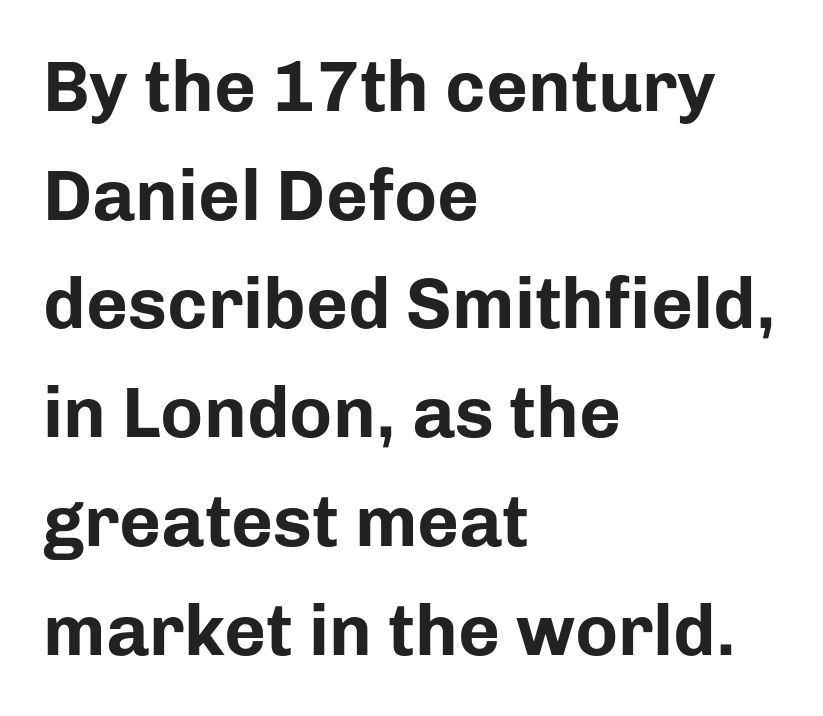
Q: Is the text bold? A: Yes.
Q: Is the text italic (slanted)? A: No, it is upright.
Q: Is the typeface a serif or a sans-serif typeface? A: Sans-serif.
Q: Is the text underlined? A: No.
Q: How is the paragraph aligned? A: Left-aligned.
Q: Is the spacing between letters normal or unusually wide? A: Normal.
Q: Is the spacing between lines tight, normal or loose? A: Normal.
Q: Width (condensed, normal, or wide)? A: Normal.
Q: Stroke contrast? A: Low.
Q: x-height? A: Medium.
Q: Monospaced? A: No.
